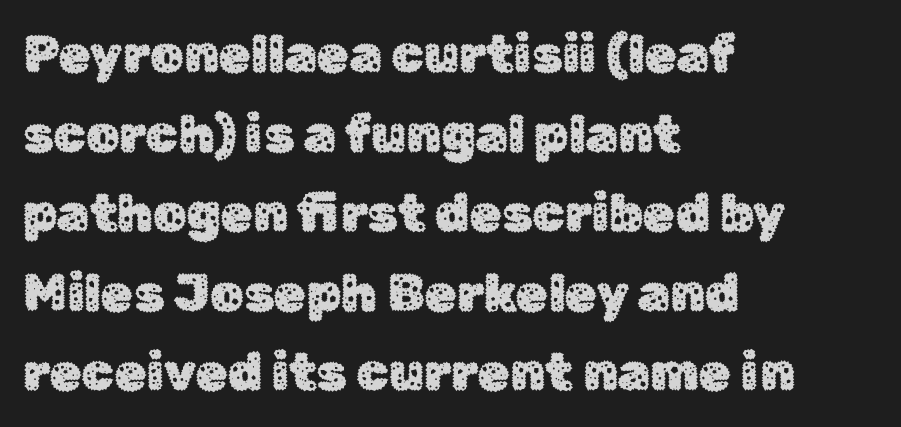
The image shows 52 px sans-serif type, upright; set left-aligned, normal line spacing (1.53x), normal letter spacing, not underlined; low stroke contrast and a medium x-height.
